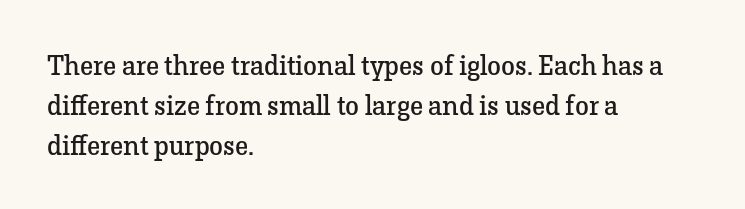
The image shows 28 px regular-weight serif type, upright; set left-aligned, normal line spacing (1.42x), normal letter spacing, not underlined; low stroke contrast and a medium x-height.
